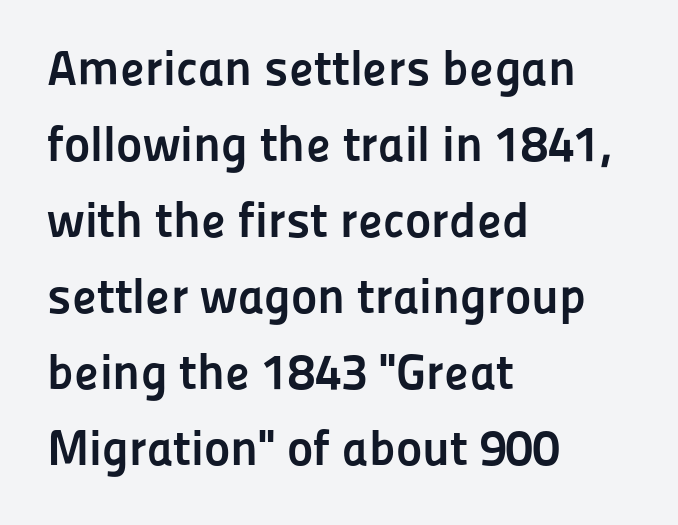
{"serif": "no", "italic": "no", "bold": "yes", "weight": "semibold", "width": "normal", "stroke_contrast": "low", "x_height": "medium", "monospaced": "no", "underline": "no", "align": "left", "line_spacing": "normal", "line_spacing_ratio": 1.52, "letter_spacing": "normal", "letter_spacing_em": 0.0, "glyph_px": 50}
